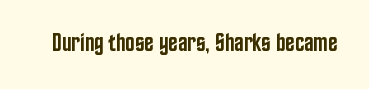
Q: Is the text bold? A: Semi-bold.
Q: Is the text italic (slanted)? A: No, it is upright.
Q: Is the text underlined? A: No.
Q: Is the spacing between letters normal or unusually wide? A: Normal.
